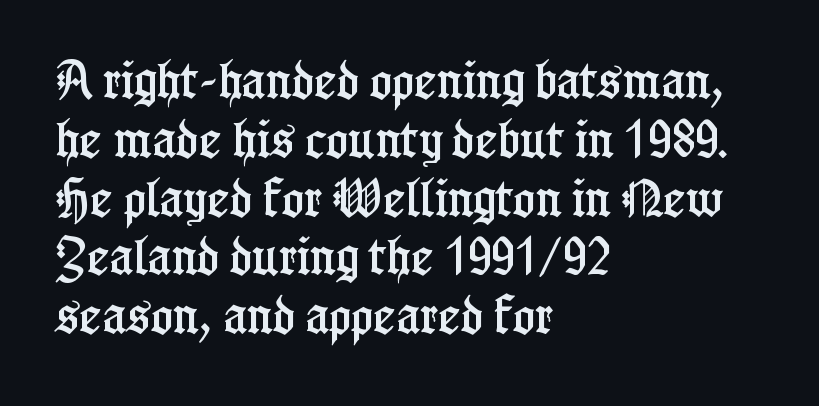
The image shows 42 px condensed serif type, upright; set left-aligned, normal line spacing (1.4x), normal letter spacing, not underlined; low stroke contrast and a medium x-height.
